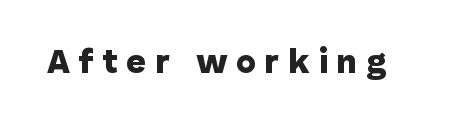
Q: Is the text bold? A: Yes.
Q: Is the text italic (slanted)? A: No, it is upright.
Q: Is the typeface a serif or a sans-serif typeface? A: Sans-serif.
Q: Is the text underlined? A: No.
Q: Is the spacing between letters normal or unusually wide? A: Unusually wide.
Q: Width (condensed, normal, or wide)? A: Normal.
Q: Stroke contrast? A: Low.
Q: x-height? A: Medium.
Q: Monospaced? A: No.
